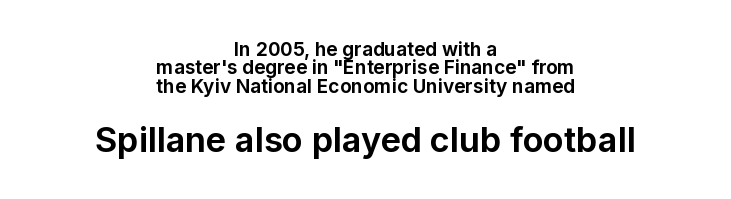
{"serif": "no", "italic": "no", "bold": "yes", "weight": "bold", "width": "normal", "stroke_contrast": "low", "x_height": "medium", "monospaced": "no", "underline": "no", "align": "center", "line_spacing": "tight", "line_spacing_ratio": 0.97, "letter_spacing": "normal", "letter_spacing_em": 0.0, "larger_block": "second", "size_ratio": 1.79, "glyph_px": 34}
